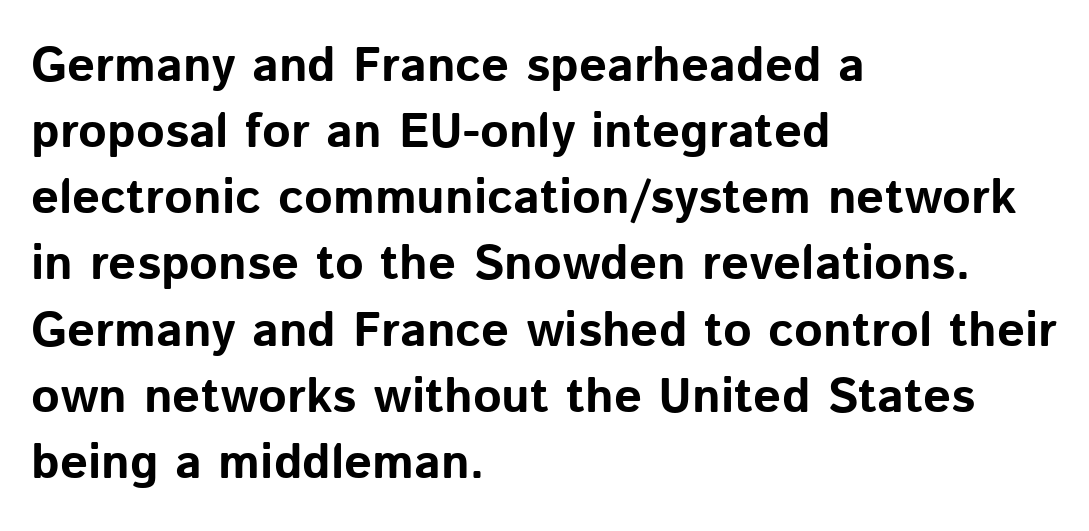
Horizontally, the lines are justified to the leading edge only. Interline gaps are of average width in this sample. The axis of the letterforms is exactly vertical. Does the weight exceed regular? Yes, all the way to bold. The horizontal fit of the characters is conventional and even.
